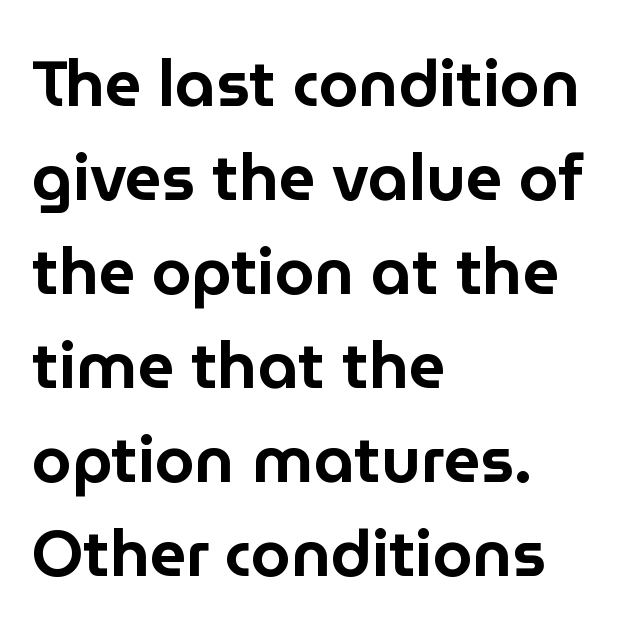
{"serif": "no", "italic": "no", "width": "normal", "stroke_contrast": "low", "x_height": "medium", "monospaced": "no", "underline": "no", "align": "left", "line_spacing": "normal", "line_spacing_ratio": 1.47, "letter_spacing": "normal", "letter_spacing_em": 0.0, "glyph_px": 64}
